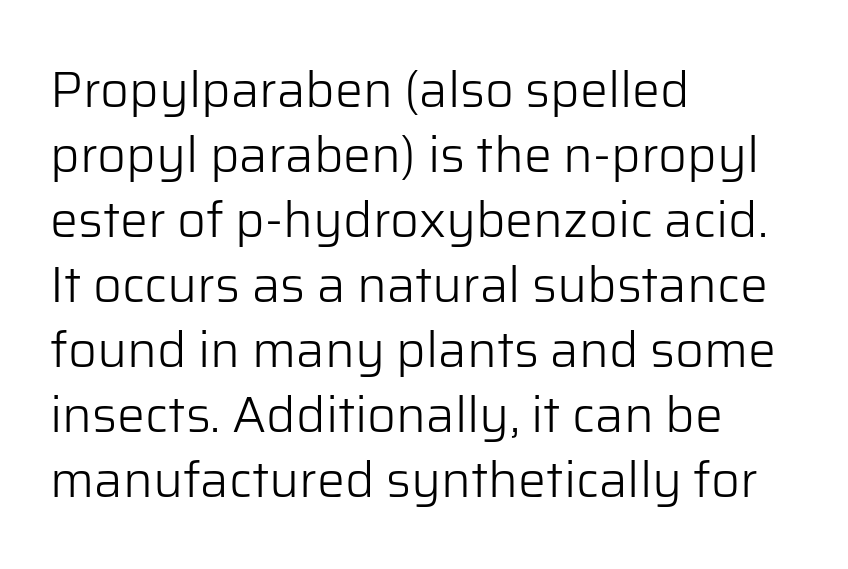
{"serif": "no", "italic": "no", "bold": "no", "weight": "light", "width": "normal", "stroke_contrast": "low", "x_height": "medium", "monospaced": "no", "underline": "no", "align": "left", "line_spacing": "normal", "line_spacing_ratio": 1.3, "letter_spacing": "normal", "letter_spacing_em": 0.0, "glyph_px": 50}
